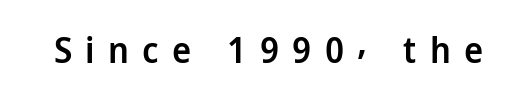
Typesetter's note: demi weight, one step under bold. I'd call this a sans setting — the letters go barefoot. Note the varied advance widths — an 'i' is clearly narrower than an 'm'. The horizontal fit of the characters is loose and conspicuously gappy. Just letters on the line, the space beneath them empty.
